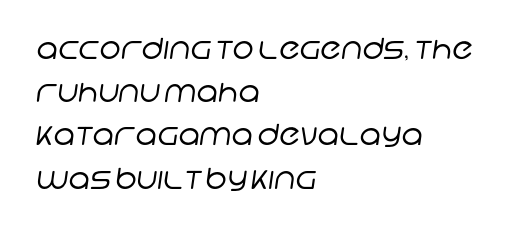
The image shows 29 px regular-weight sans-serif type; set left-aligned, normal line spacing (1.49x), normal letter spacing, not underlined; low stroke contrast and a large x-height.
